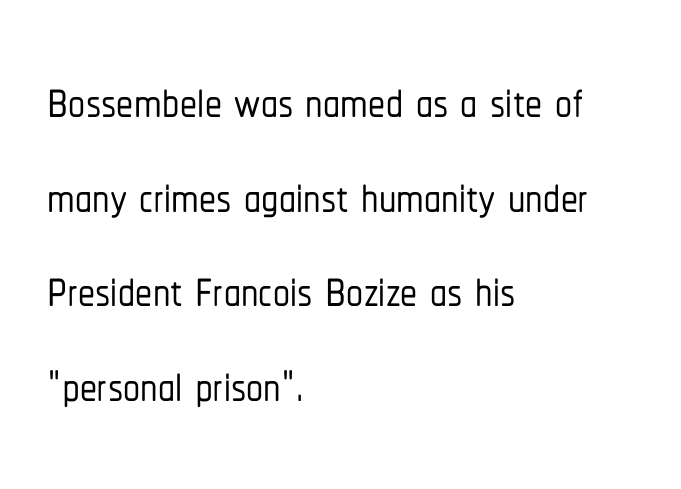
{"serif": "no", "italic": "no", "width": "condensed", "stroke_contrast": "low", "x_height": "medium", "monospaced": "no", "underline": "no", "align": "left", "line_spacing": "normal", "line_spacing_ratio": 1.39, "letter_spacing": "normal", "letter_spacing_em": 0.0, "glyph_px": 68}
